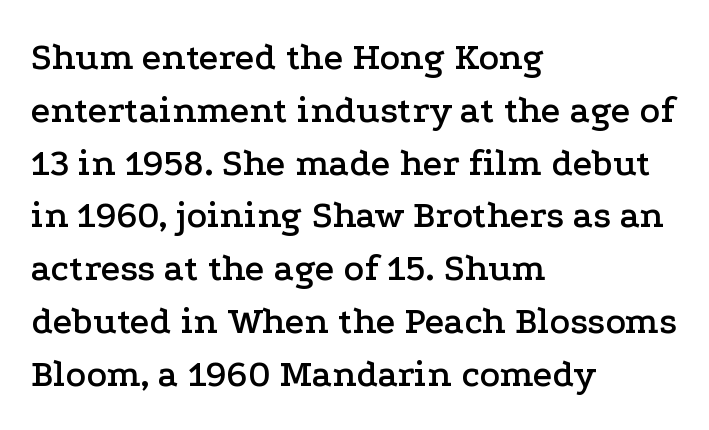
The image shows 38 px wide serif type, upright; set left-aligned, normal line spacing (1.39x), normal letter spacing, not underlined; low stroke contrast and a medium x-height.
